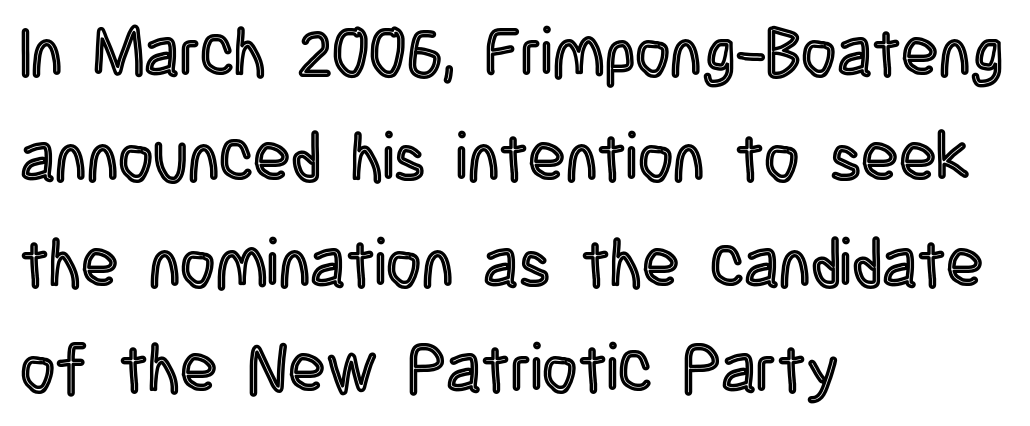
{"italic": "no", "width": "condensed", "x_height": "large", "monospaced": "no", "underline": "no", "align": "left", "line_spacing": "normal", "line_spacing_ratio": 1.55, "letter_spacing": "normal", "letter_spacing_em": 0.0, "glyph_px": 68}
